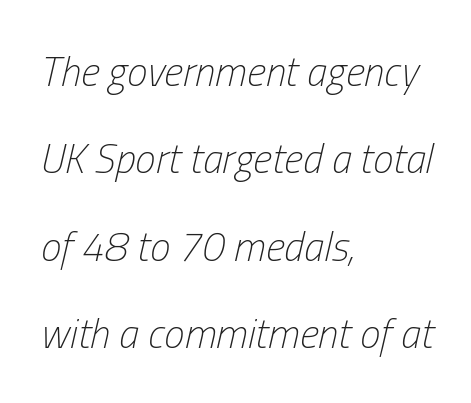
Horizontal bands of white between lines are thick stripes. These lines are set flush left with a ragged right edge. Think of a printed novel: that variable character pitch is what you see here. The text carries the slant typical of an italic or oblique font.
